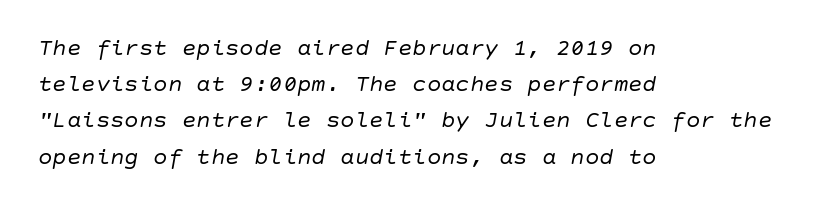
The image shows 24 px text type, italic (leaning right); set left-aligned, normal line spacing (1.51x), normal letter spacing, not underlined.
